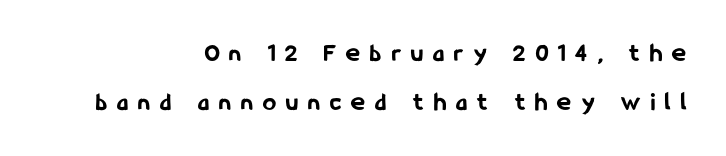
Students, this is bold: see how much ink each stroke carries. You could only call the tracking loose — the letters float apart. The specimen omits any rule beneath the text block's lines. Does the copy run flush right? Yes — the right margin is perfectly even.
